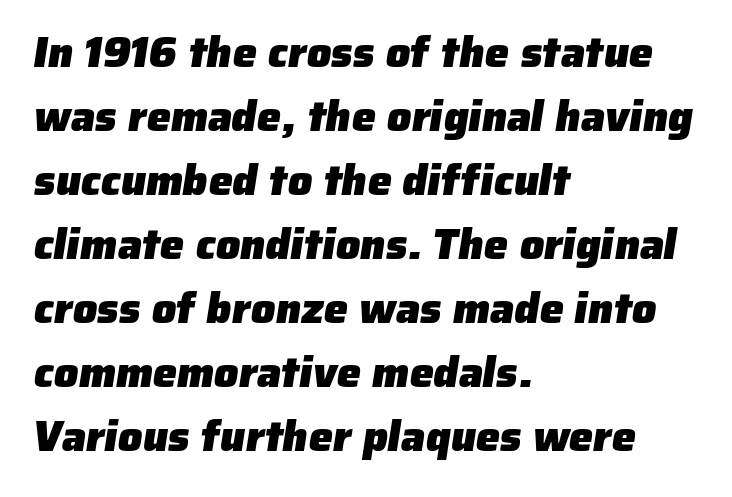
{"serif": "no", "bold": "yes", "weight": "heavy", "width": "normal", "stroke_contrast": "low", "x_height": "medium", "monospaced": "no", "underline": "no", "align": "left", "line_spacing": "normal", "line_spacing_ratio": 1.49, "letter_spacing": "normal", "letter_spacing_em": 0.0, "glyph_px": 43}
